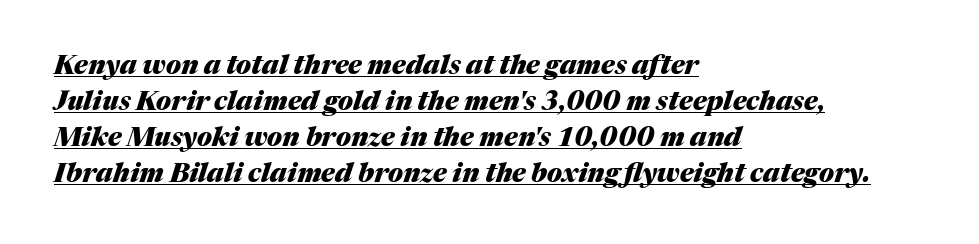
Q: Is the text bold? A: Yes.
Q: Is the text italic (slanted)? A: Yes, it leans right by about 17 degrees.
Q: Is the text underlined? A: Yes.
Q: How is the paragraph aligned? A: Left-aligned.
Q: Is the spacing between letters normal or unusually wide? A: Normal.
Q: Is the spacing between lines tight, normal or loose? A: Normal.
